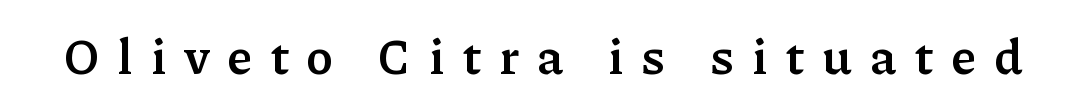
{"serif": "yes", "italic": "no", "bold": "yes", "weight": "semibold", "width": "normal", "stroke_contrast": "low", "x_height": "medium", "monospaced": "no", "underline": "no", "letter_spacing": "wide", "letter_spacing_em": 0.37, "glyph_px": 49}
